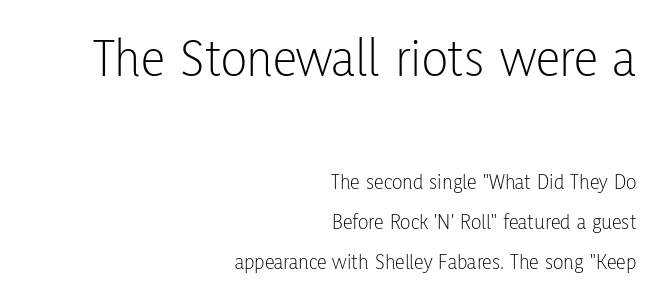
Q: Is the text bold? A: No.
Q: Is the text italic (slanted)? A: No, it is upright.
Q: Is the typeface a serif or a sans-serif typeface? A: Sans-serif.
Q: Is the text underlined? A: No.
Q: How is the paragraph aligned? A: Right-aligned.
Q: Is the spacing between letters normal or unusually wide? A: Normal.
Q: Which block of text is set in a larger size, the first (top) or the second (bottom)? A: The first (top) one.
Q: Width (condensed, normal, or wide)? A: Condensed.
Q: Stroke contrast? A: Low.
Q: x-height? A: Medium.
Q: Monospaced? A: No.
